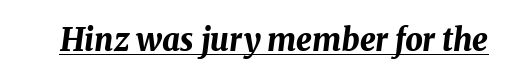
The words here are underlined. This sample uses an oblique cut, with every glyph tilted off the vertical. Proportional: the letters do not fall into vertical columns. Nobody touched the tracking dial on this one. Bold? Absolutely — the strokes are thick and heavy.
